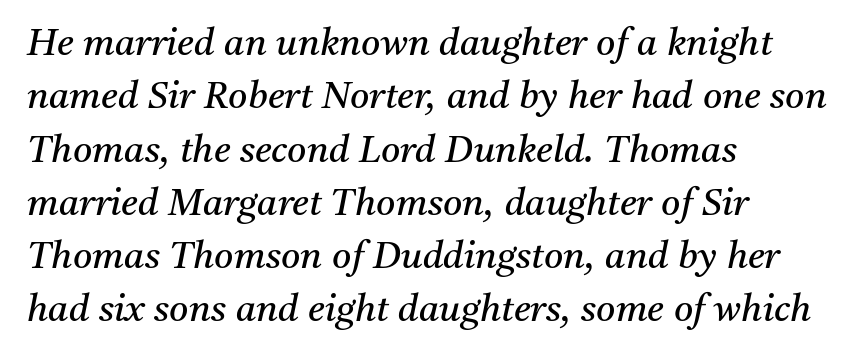
The image shows 37 px regular-weight serif type, italic (leaning right); set left-aligned, normal line spacing (1.44x), normal letter spacing, not underlined; medium stroke contrast and a medium x-height.
